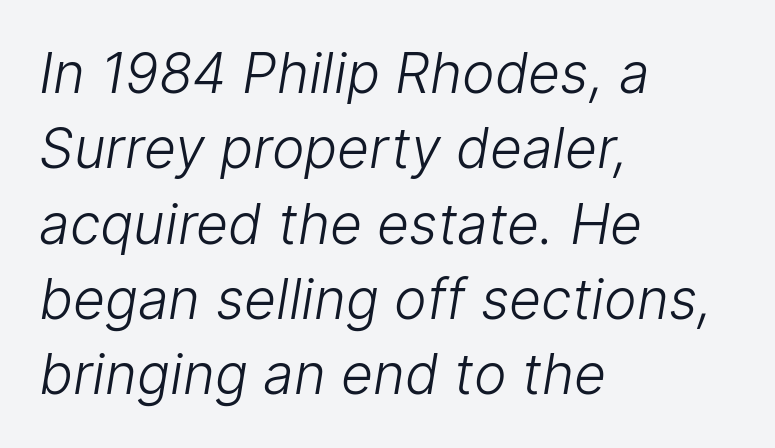
{"serif": "no", "bold": "no", "weight": "light", "width": "normal", "stroke_contrast": "low", "x_height": "medium", "monospaced": "no", "underline": "no", "align": "left", "line_spacing": "normal", "line_spacing_ratio": 1.37, "letter_spacing": "normal", "letter_spacing_em": 0.0, "glyph_px": 55}
